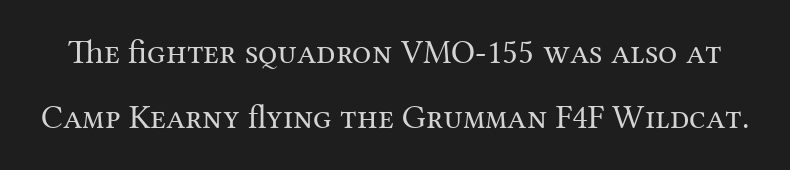
Spacing verdict: proportional, widths tailored to each character. The specimen reads as upright at a glance. How would I describe the line gaps? Wide and relaxed. Default kerning and tracking; the words read as compact shapes.
